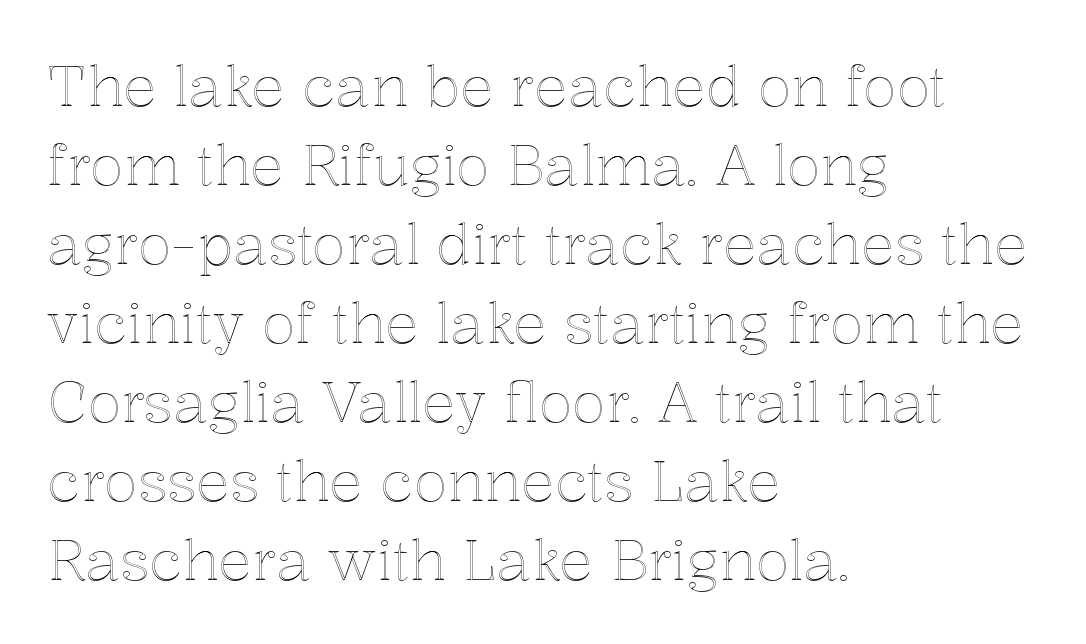
Q: Is the text italic (slanted)? A: No, it is upright.
Q: Is the text underlined? A: No.
Q: How is the paragraph aligned? A: Left-aligned.
Q: Is the spacing between letters normal or unusually wide? A: Normal.
Q: Is the spacing between lines tight, normal or loose? A: Normal.
Q: Width (condensed, normal, or wide)? A: Normal.
Q: x-height? A: Medium.
Q: Monospaced? A: No.
